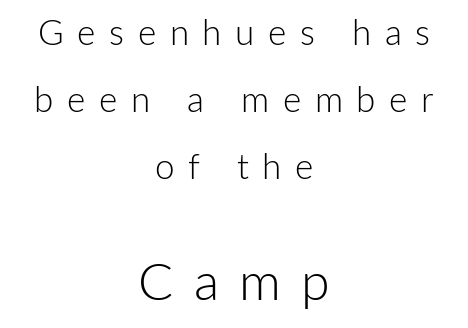
Q: Is the text bold? A: No.
Q: Is the text italic (slanted)? A: No, it is upright.
Q: Is the typeface a serif or a sans-serif typeface? A: Sans-serif.
Q: Is the text underlined? A: No.
Q: How is the paragraph aligned? A: Centered.
Q: Is the spacing between letters normal or unusually wide? A: Unusually wide.
Q: Is the spacing between lines tight, normal or loose? A: Loose.
Q: Which block of text is set in a larger size, the first (top) or the second (bottom)? A: The second (bottom) one.
Q: Width (condensed, normal, or wide)? A: Normal.
Q: Stroke contrast? A: Low.
Q: x-height? A: Medium.
Q: Monospaced? A: No.
